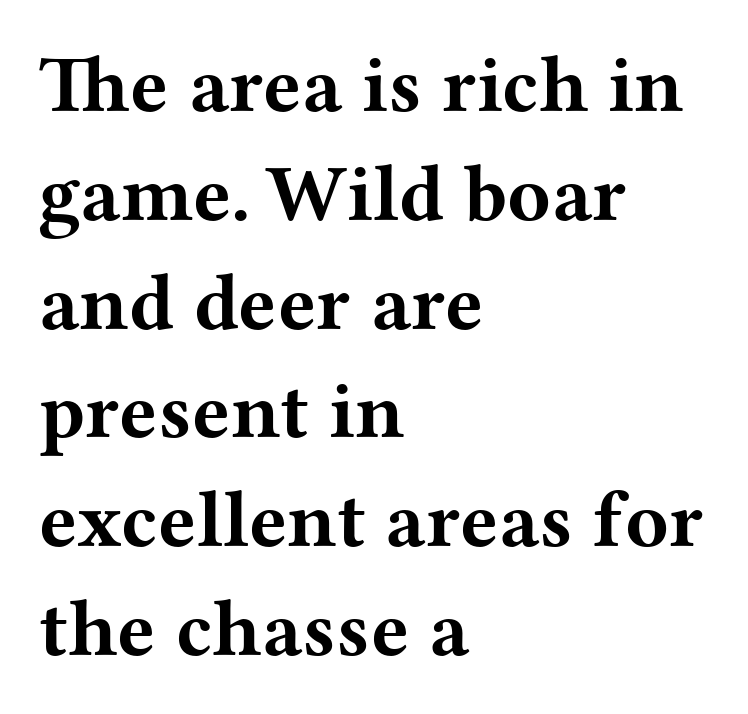
Q: Is the text bold? A: Yes.
Q: Is the text italic (slanted)? A: No, it is upright.
Q: Is the typeface a serif or a sans-serif typeface? A: Serif.
Q: Is the text underlined? A: No.
Q: How is the paragraph aligned? A: Left-aligned.
Q: Is the spacing between letters normal or unusually wide? A: Normal.
Q: Is the spacing between lines tight, normal or loose? A: Normal.
Q: Width (condensed, normal, or wide)? A: Wide.
Q: Stroke contrast? A: Medium.
Q: x-height? A: Medium.
Q: Monospaced? A: No.
